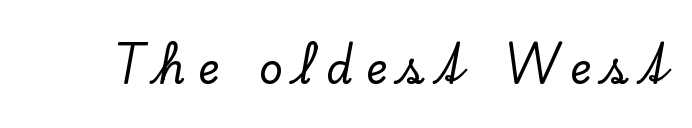
Q: Is the text italic (slanted)? A: Yes.
Q: Is the typeface a serif or a sans-serif typeface? A: Serif.
Q: Is the text underlined? A: No.
Q: Is the spacing between letters normal or unusually wide? A: Unusually wide.
Q: Width (condensed, normal, or wide)? A: Normal.
Q: Stroke contrast? A: Low.
Q: x-height? A: Small.
Q: Monospaced? A: No.
